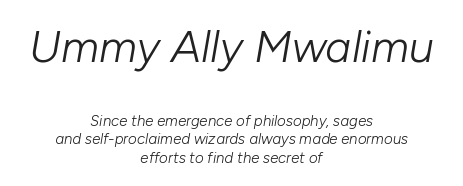
Q: Is the text bold? A: No.
Q: Is the text italic (slanted)? A: Yes, it leans right by about 10 degrees.
Q: Is the text underlined? A: No.
Q: How is the paragraph aligned? A: Centered.
Q: Is the spacing between letters normal or unusually wide? A: Normal.
Q: Which block of text is set in a larger size, the first (top) or the second (bottom)? A: The first (top) one.
Q: Width (condensed, normal, or wide)? A: Normal.
Q: Stroke contrast? A: Low.
Q: x-height? A: Medium.
Q: Monospaced? A: No.
